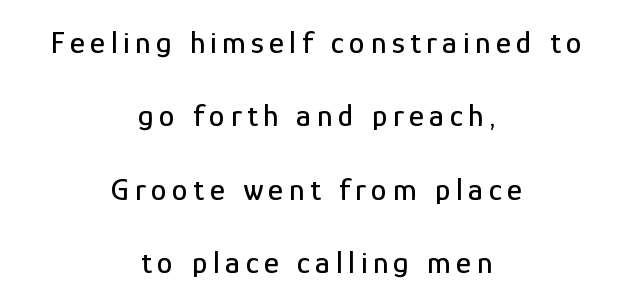
Q: Is the text italic (slanted)? A: No, it is upright.
Q: Is the typeface a serif or a sans-serif typeface? A: Sans-serif.
Q: Is the text underlined? A: No.
Q: How is the paragraph aligned? A: Centered.
Q: Is the spacing between lines tight, normal or loose? A: Loose.
Q: Width (condensed, normal, or wide)? A: Condensed.
Q: Stroke contrast? A: Low.
Q: x-height? A: Medium.
Q: Monospaced? A: No.
